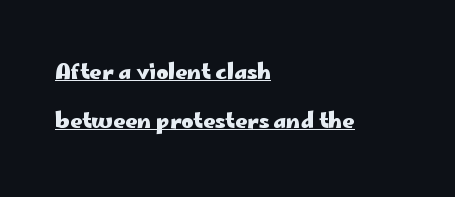
Q: Is the text bold? A: Yes.
Q: Is the text italic (slanted)? A: No, it is upright.
Q: Is the text underlined? A: Yes.
Q: How is the paragraph aligned? A: Left-aligned.
Q: Is the spacing between letters normal or unusually wide? A: Normal.
Q: Is the spacing between lines tight, normal or loose? A: Loose.
